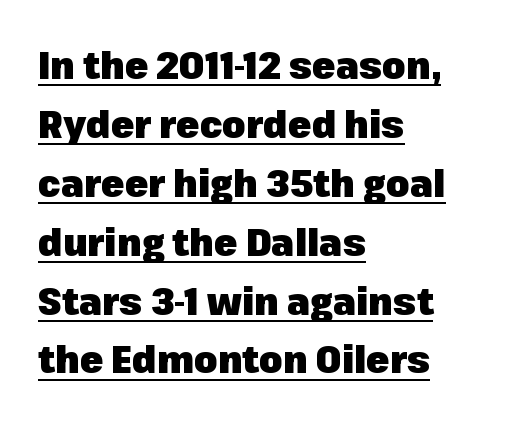
Q: Is the text bold? A: Yes.
Q: Is the text italic (slanted)? A: No, it is upright.
Q: Is the typeface a serif or a sans-serif typeface? A: Sans-serif.
Q: Is the text underlined? A: Yes.
Q: How is the paragraph aligned? A: Left-aligned.
Q: Is the spacing between letters normal or unusually wide? A: Normal.
Q: Is the spacing between lines tight, normal or loose? A: Normal.
Q: Width (condensed, normal, or wide)? A: Normal.
Q: Stroke contrast? A: Low.
Q: x-height? A: Medium.
Q: Monospaced? A: No.
